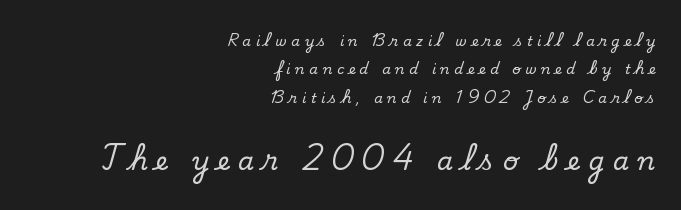
Q: Is the text italic (slanted)? A: Yes.
Q: Is the text underlined? A: No.
Q: How is the paragraph aligned? A: Right-aligned.
Q: Is the spacing between letters normal or unusually wide? A: Unusually wide.
Q: Is the spacing between lines tight, normal or loose? A: Loose.
Q: Which block of text is set in a larger size, the first (top) or the second (bottom)? A: The second (bottom) one.
